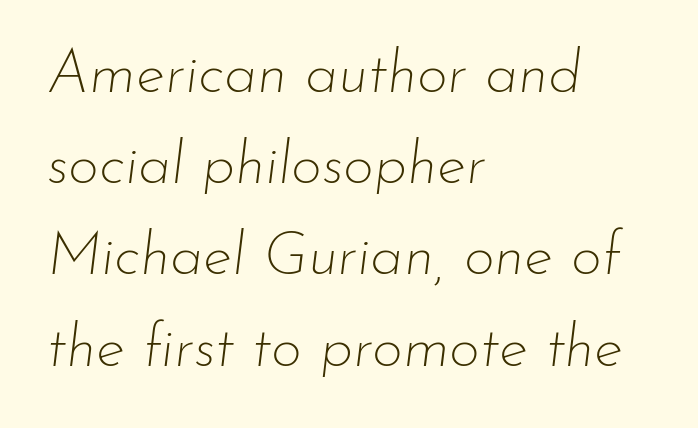
Q: Is the text bold? A: No.
Q: Is the text italic (slanted)? A: Yes, it leans right by about 7 degrees.
Q: Is the text underlined? A: No.
Q: How is the paragraph aligned? A: Left-aligned.
Q: Is the spacing between letters normal or unusually wide? A: Normal.
Q: Is the spacing between lines tight, normal or loose? A: Normal.
Q: Width (condensed, normal, or wide)? A: Normal.
Q: Stroke contrast? A: Low.
Q: x-height? A: Small.
Q: Monospaced? A: No.
